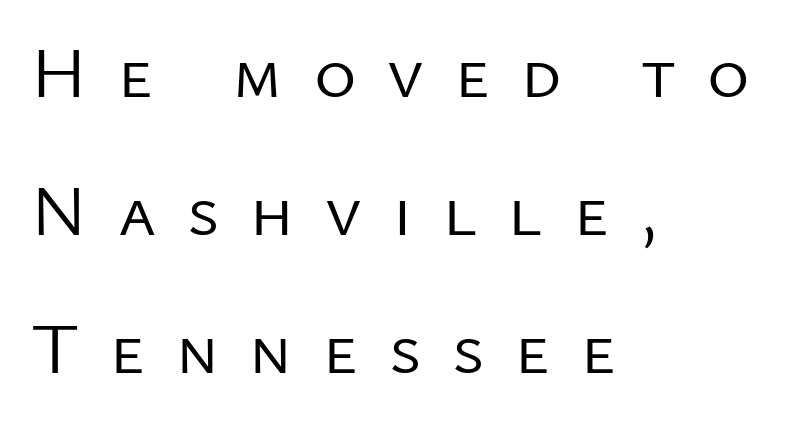
Q: Is the text bold? A: No.
Q: Is the text italic (slanted)? A: No, it is upright.
Q: Is the typeface a serif or a sans-serif typeface? A: Sans-serif.
Q: Is the text underlined? A: No.
Q: How is the paragraph aligned? A: Left-aligned.
Q: Is the spacing between letters normal or unusually wide? A: Unusually wide.
Q: Is the spacing between lines tight, normal or loose? A: Loose.
Q: Width (condensed, normal, or wide)? A: Normal.
Q: Stroke contrast? A: Low.
Q: x-height? A: Medium.
Q: Monospaced? A: No.
